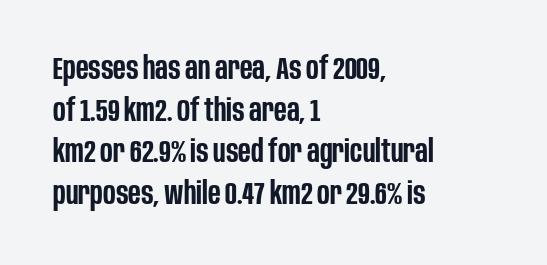
Q: Is the text bold? A: Semi-bold.
Q: Is the text italic (slanted)? A: No, it is upright.
Q: Is the typeface a serif or a sans-serif typeface? A: Sans-serif.
Q: Is the text underlined? A: No.
Q: How is the paragraph aligned? A: Left-aligned.
Q: Is the spacing between letters normal or unusually wide? A: Normal.
Q: Is the spacing between lines tight, normal or loose? A: Normal.
Q: Width (condensed, normal, or wide)? A: Condensed.
Q: Stroke contrast? A: Low.
Q: x-height? A: Large.
Q: Monospaced? A: No.
